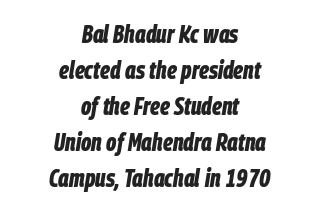
{"italic": "yes", "lean": "right", "slant_degrees": 9, "bold": "yes", "underline": "no", "align": "center", "line_spacing": "normal", "line_spacing_ratio": 1.44, "letter_spacing": "normal", "letter_spacing_em": 0.0, "glyph_px": 25}
